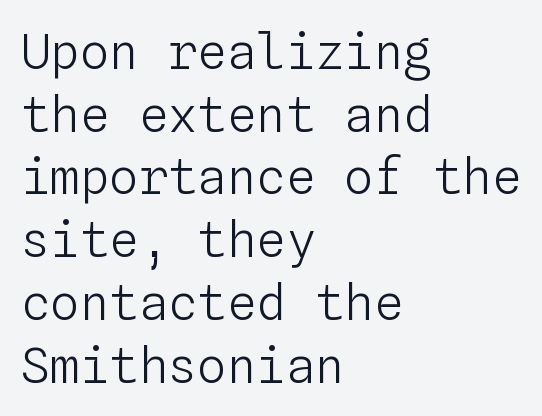
The image shows 49 px light type, upright, monospaced; set left-aligned, normal line spacing (1.28x), normal letter spacing, not underlined; low stroke contrast and a medium x-height.
